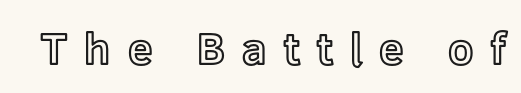
Q: Is the text italic (slanted)? A: No, it is upright.
Q: Is the text underlined? A: No.
Q: Is the spacing between letters normal or unusually wide? A: Unusually wide.
Q: Width (condensed, normal, or wide)? A: Normal.
Q: x-height? A: Medium.
Q: Monospaced? A: No.
